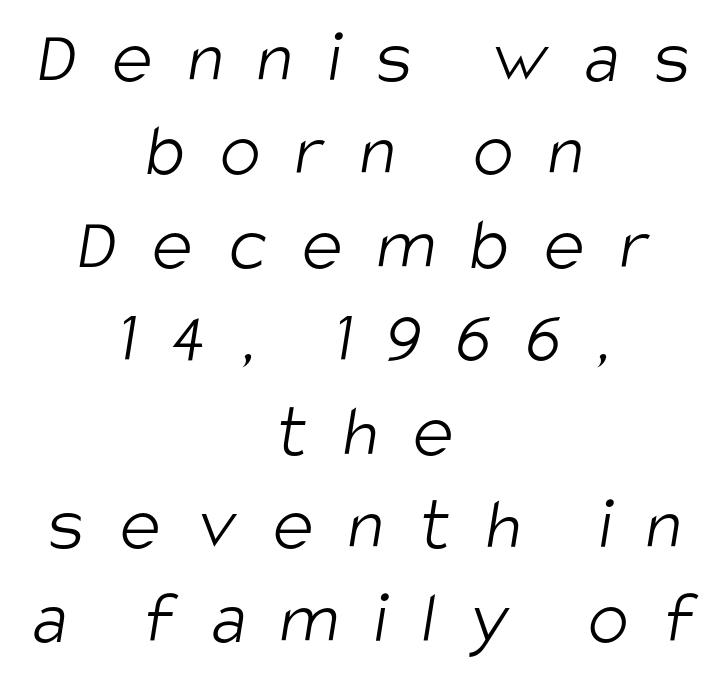
The letters carry no serifs — their stems end cleanly without finishing strokes. Notice how the passage keeps no hard edge, just a central spine. The strip under each line holds only bare page. This sample uses expanded letter spacing, leaving extra air between glyphs.
